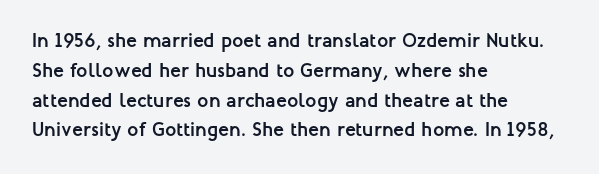
The image shows 20 px bold type, upright; set left-aligned, normal line spacing (1.49x), normal letter spacing, not underlined.
